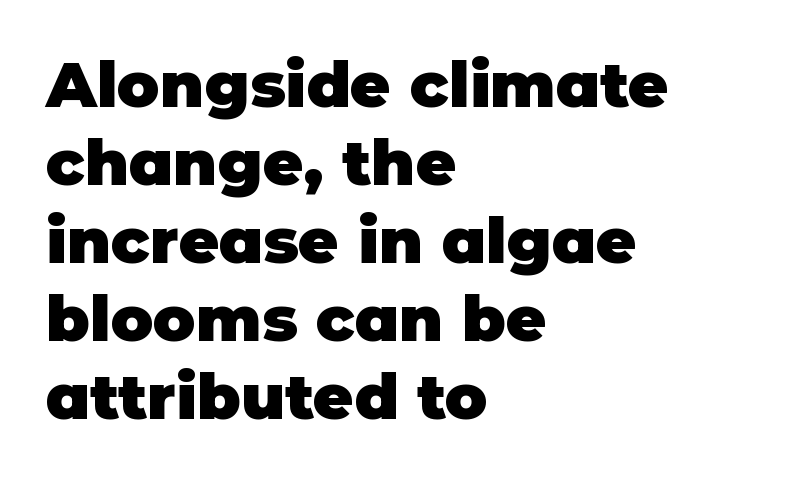
{"serif": "no", "italic": "no", "bold": "yes", "weight": "heavy", "width": "normal", "stroke_contrast": "low", "x_height": "large", "monospaced": "no", "underline": "no", "align": "left", "line_spacing_ratio": 1.24, "letter_spacing": "normal", "letter_spacing_em": 0.0, "glyph_px": 63}
